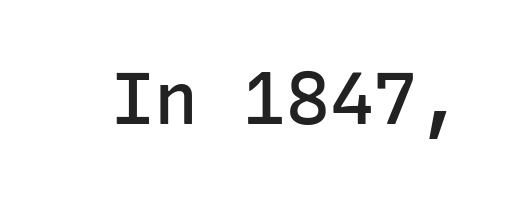
Q: Is the text bold? A: Semi-bold.
Q: Is the text italic (slanted)? A: No, it is upright.
Q: Is the typeface a serif or a sans-serif typeface? A: Sans-serif.
Q: Is the text underlined? A: No.
Q: Is the spacing between letters normal or unusually wide? A: Normal.
Q: Width (condensed, normal, or wide)? A: Normal.
Q: Stroke contrast? A: Low.
Q: x-height? A: Medium.
Q: Monospaced? A: Yes.
